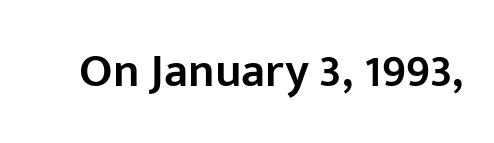
The image shows 48 px semibold sans-serif type, upright; set normal letter spacing, not underlined; low stroke contrast and a medium x-height.
